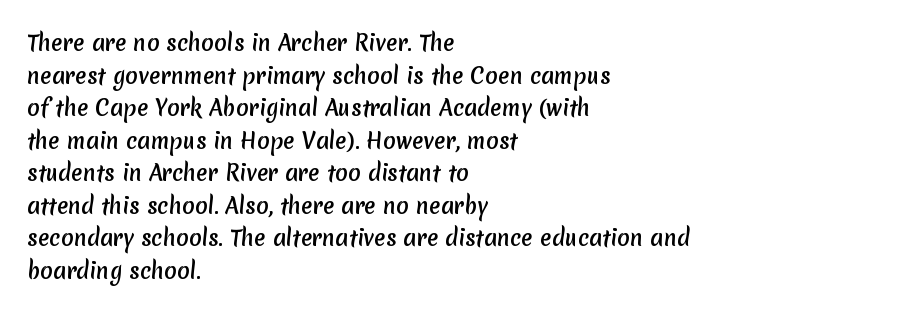
How are the letters spaced? Ordinarily, with no added tracking. The typesetter chose a ragged-right arrangement here. Rule under the text: the space is simply empty. Each new line begins a customary step beneath the previous one.
